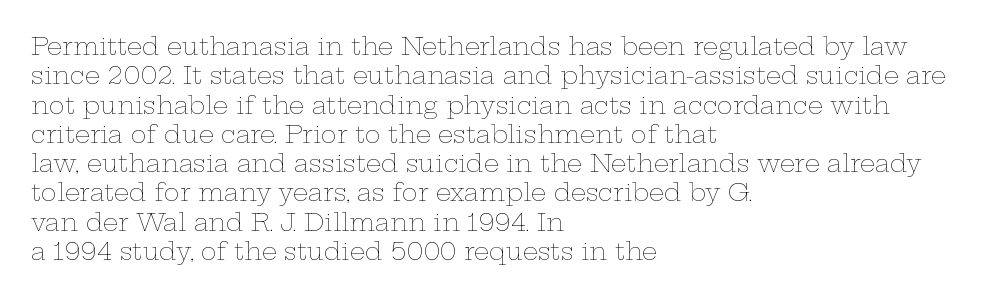
Q: Is the text bold? A: No.
Q: Is the text italic (slanted)? A: No, it is upright.
Q: Is the text underlined? A: No.
Q: How is the paragraph aligned? A: Left-aligned.
Q: Is the spacing between letters normal or unusually wide? A: Normal.
